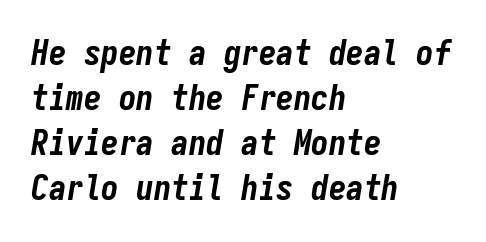
The image shows 35 px bold, condensed type, italic (leaning right), monospaced; set left-aligned, normal line spacing (1.29x), normal letter spacing, not underlined; low stroke contrast and a medium x-height.
